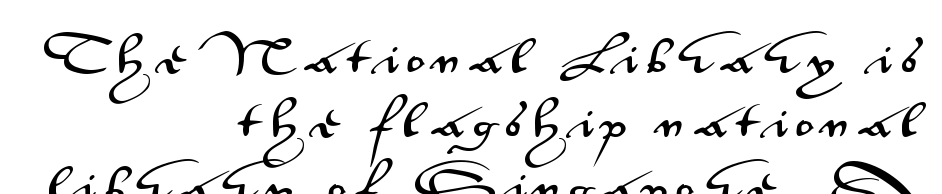
{"serif": "no", "width": "wide", "stroke_contrast": "medium", "x_height": "small", "monospaced": "no", "underline": "no", "align": "right", "line_spacing": "normal", "line_spacing_ratio": 1.64, "letter_spacing": "wide", "letter_spacing_em": 0.25, "glyph_px": 39}
